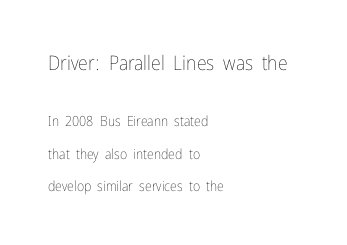
Q: Is the text bold? A: No.
Q: Is the text italic (slanted)? A: No, it is upright.
Q: Is the text underlined? A: No.
Q: How is the paragraph aligned? A: Left-aligned.
Q: Is the spacing between letters normal or unusually wide? A: Normal.
Q: Is the spacing between lines tight, normal or loose? A: Loose.
Q: Which block of text is set in a larger size, the first (top) or the second (bottom)? A: The first (top) one.
